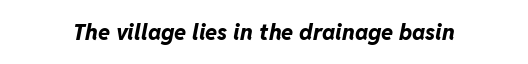
Q: Is the text bold? A: Yes.
Q: Is the text italic (slanted)? A: Yes, it leans right by about 11 degrees.
Q: Is the text underlined? A: No.
Q: Is the spacing between letters normal or unusually wide? A: Normal.
